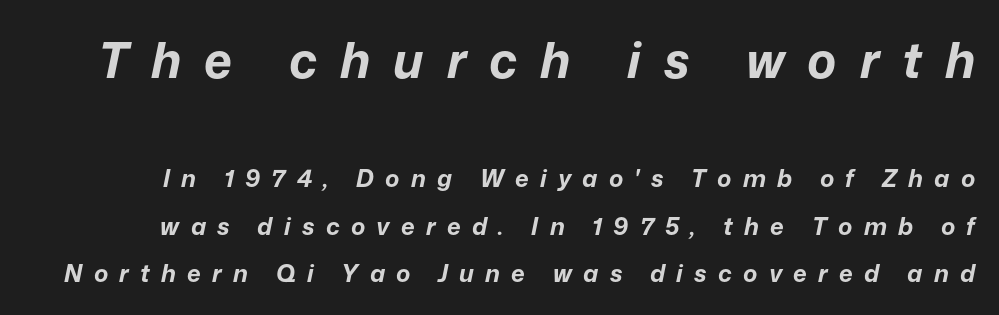
Q: Is the text bold? A: Yes.
Q: Is the text italic (slanted)? A: Yes, it leans right by about 12 degrees.
Q: Is the text underlined? A: No.
Q: Is the spacing between letters normal or unusually wide? A: Unusually wide.
Q: Is the spacing between lines tight, normal or loose? A: Loose.
Q: Which block of text is set in a larger size, the first (top) or the second (bottom)? A: The first (top) one.
Q: Width (condensed, normal, or wide)? A: Normal.
Q: Stroke contrast? A: Low.
Q: x-height? A: Medium.
Q: Monospaced? A: No.
